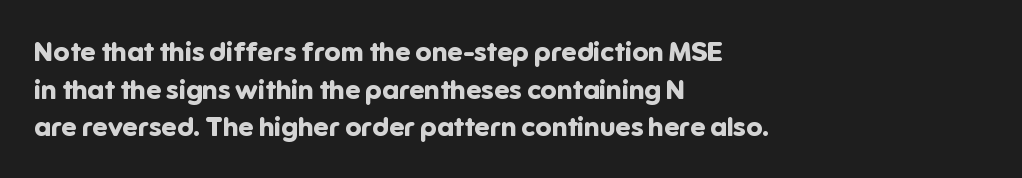
{"italic": "no", "bold": "yes", "underline": "no", "align": "left", "line_spacing": "normal", "line_spacing_ratio": 1.39, "letter_spacing": "normal", "letter_spacing_em": 0.0, "glyph_px": 27}
